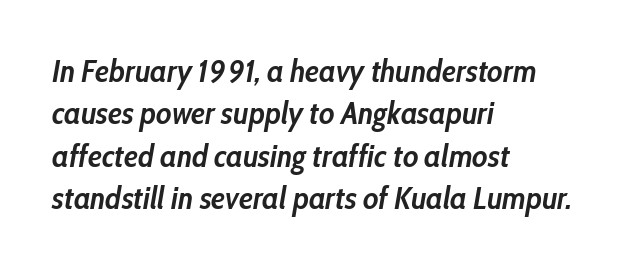
{"italic": "yes", "lean": "right", "slant_degrees": 10, "bold": "yes", "weight": "semibold", "width": "condensed", "stroke_contrast": "low", "x_height": "medium", "monospaced": "no", "underline": "no", "align": "left", "line_spacing": "normal", "line_spacing_ratio": 1.37, "letter_spacing": "normal", "letter_spacing_em": 0.0, "glyph_px": 31}
